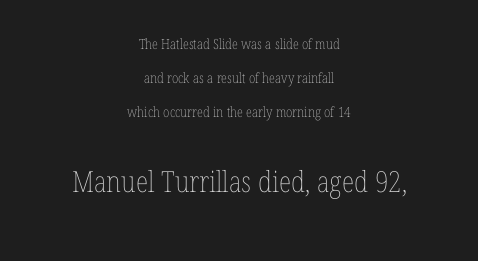
The image shows 29 px thin, condensed type, upright; set centered, loose line spacing (2.43x), normal letter spacing, not underlined; the second (bottom) block is 2.07x larger; low stroke contrast and a medium x-height.
